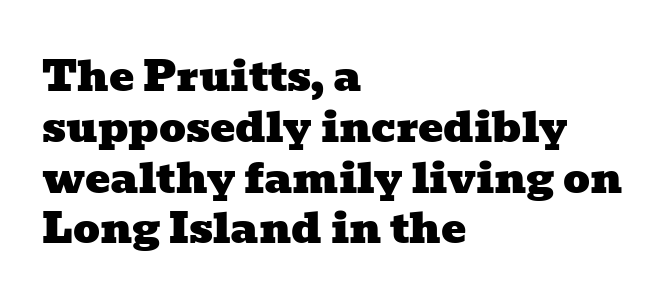
Spacing verdict: proportional, widths tailored to each character. Honestly, the letter spacing is just normal — you wouldn't notice it. Line beginnings align vertically; line endings do not. A serif font was chosen for this passage.
